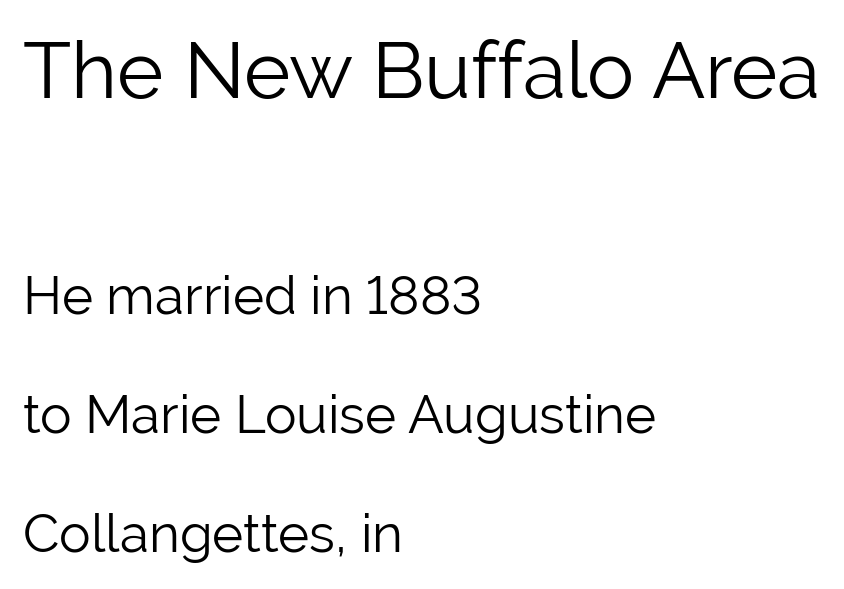
{"serif": "no", "italic": "no", "bold": "no", "weight": "light", "width": "normal", "stroke_contrast": "low", "x_height": "medium", "monospaced": "no", "underline": "no", "align": "left", "line_spacing": "loose", "line_spacing_ratio": 2.25, "letter_spacing": "normal", "letter_spacing_em": 0.0, "larger_block": "first", "size_ratio": 1.49, "glyph_px": 79}
